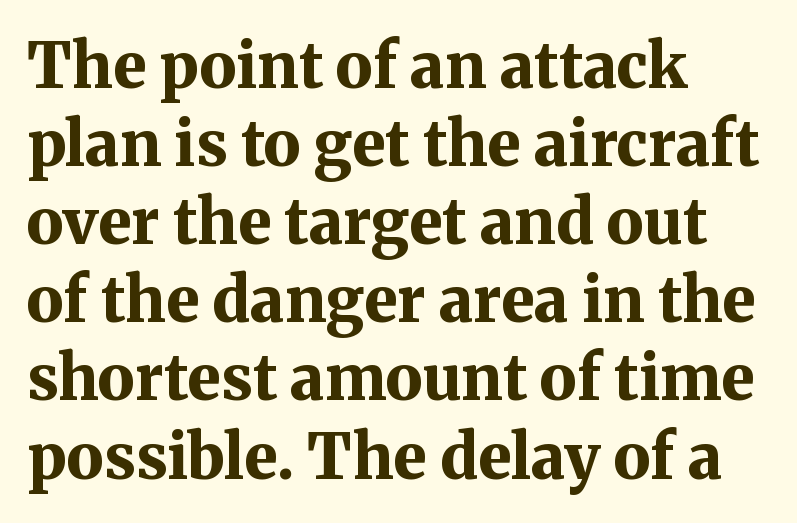
{"serif": "yes", "italic": "no", "bold": "yes", "weight": "bold", "width": "normal", "stroke_contrast": "medium", "x_height": "medium", "monospaced": "no", "underline": "no", "align": "left", "line_spacing": "normal", "line_spacing_ratio": 1.26, "letter_spacing": "normal", "letter_spacing_em": 0.0, "glyph_px": 62}
